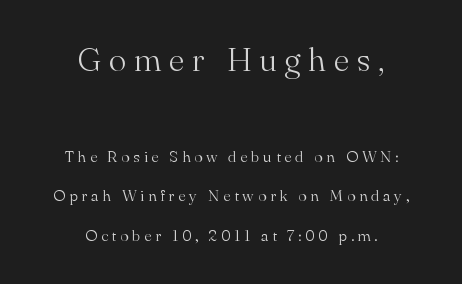
Stem width sits at or under what a default text font uses. Vertical strokes here are truly vertical. Each letter keeps its own natural width here, so spacing adapts to shape. Caption: multi-line text, centered on the measure. The face used here is rendered with a markedly widened letterfit.
